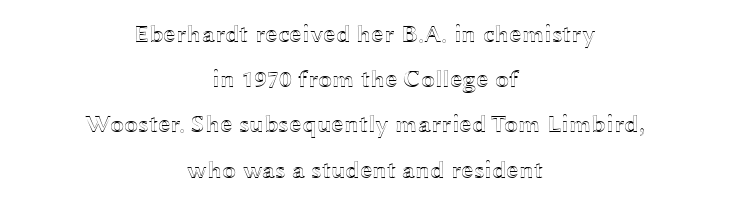
The image shows 25 px text type, upright; set centered, line spacing 1.81x, normal letter spacing, not underlined.
